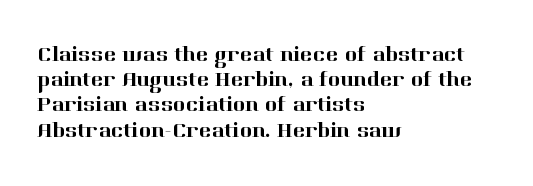
{"italic": "no", "underline": "no", "align": "left", "line_spacing_ratio": 1.2, "letter_spacing": "normal", "letter_spacing_em": 0.0, "glyph_px": 21}
